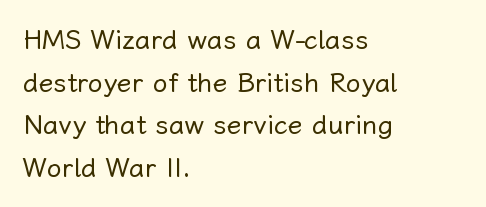
The ragged edge is on the right, which tells us the setting is flush left. Vertical strokes here are truly vertical. Heaviness? Minimal to ordinary, like unemphasized prose. Lines of text with bare space underneath.
